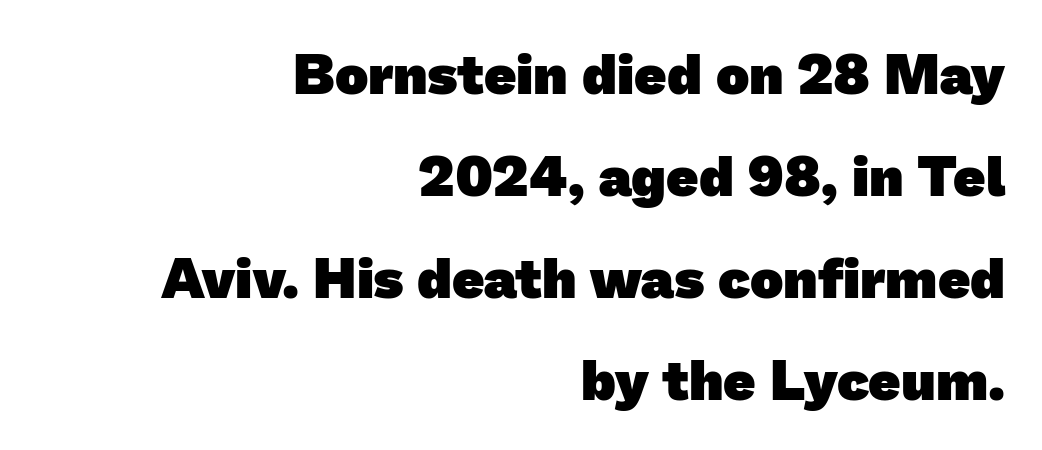
The image shows 56 px heavy sans-serif type; set right-aligned, line spacing 1.82x, normal letter spacing, not underlined; low stroke contrast and a medium x-height.
